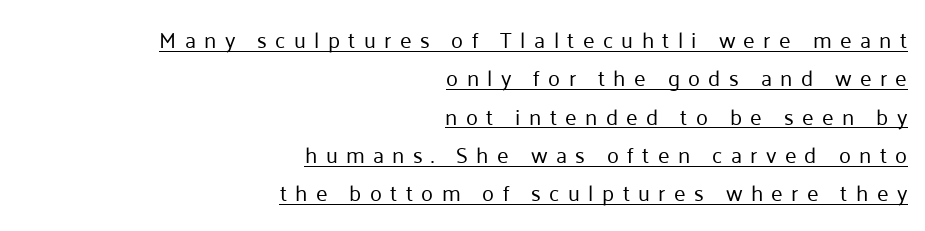
The paragraph shown leans on its right margin. When letters stand straight like this, we call the style roman or upright. These glyphs show unthickened strokes, regular width or finer. Check the space under the baseline: a stroke is drawn there.
